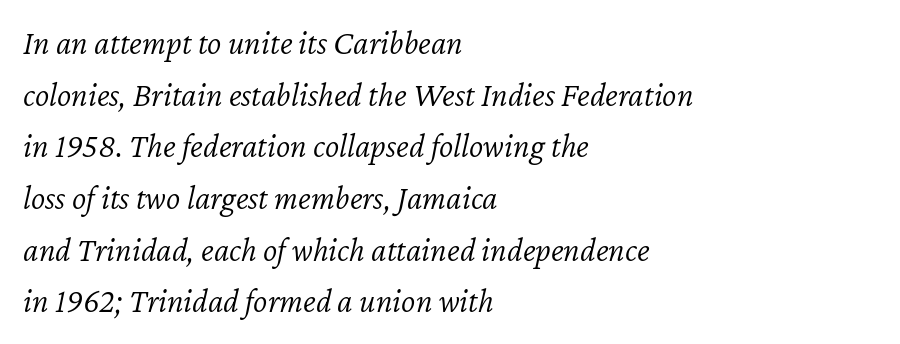
This rendering leaves character spacing at its baseline value. Horizontal alignment here is leftward, the default for most running prose. Tall strokes in this sample are angled rather than plumb. Notice how descenders clear the ascenders below comfortably — that's standard leading.
